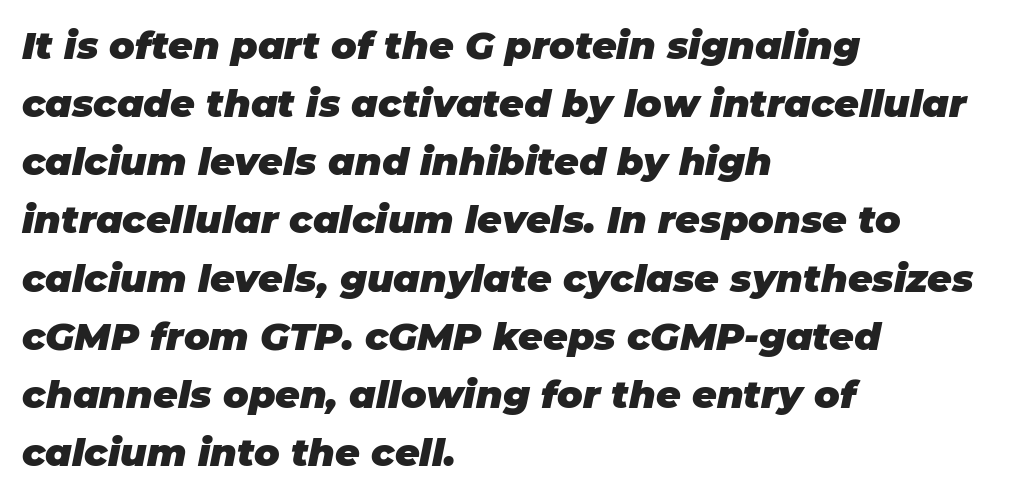
The image shows 38 px heavy type, italic (leaning right); set left-aligned, normal line spacing (1.53x), normal letter spacing, not underlined; low stroke contrast and a large x-height.
